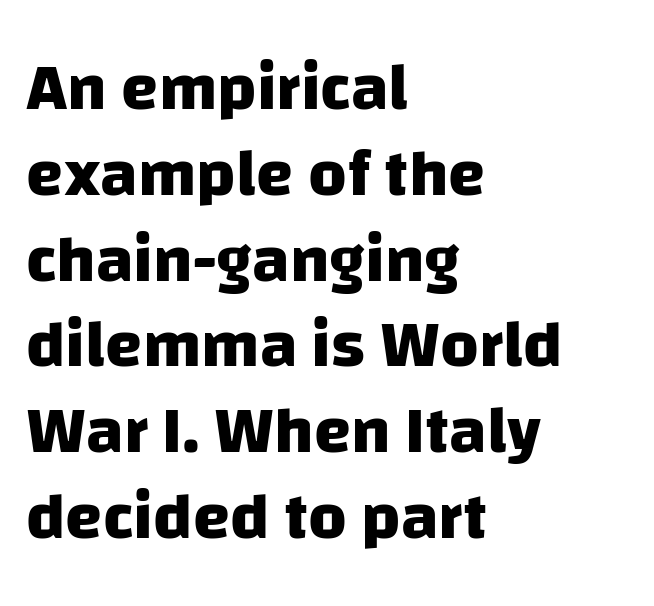
The image shows 67 px heavy sans-serif type; set left-aligned, normal line spacing (1.28x), normal letter spacing, not underlined; low stroke contrast and a large x-height.
